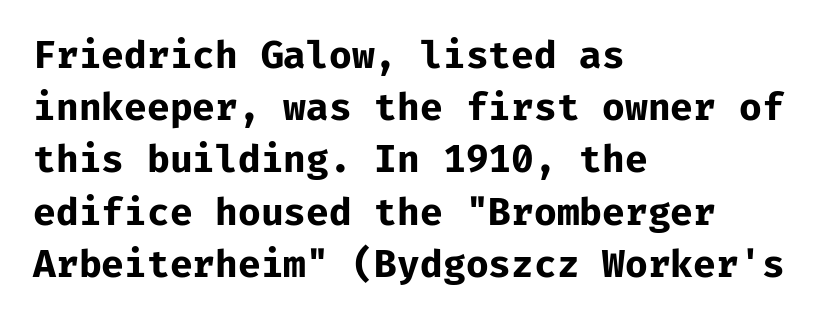
The image shows 37 px bold sans-serif type, upright, monospaced; set left-aligned, normal line spacing (1.41x), normal letter spacing, not underlined; low stroke contrast and a medium x-height.
